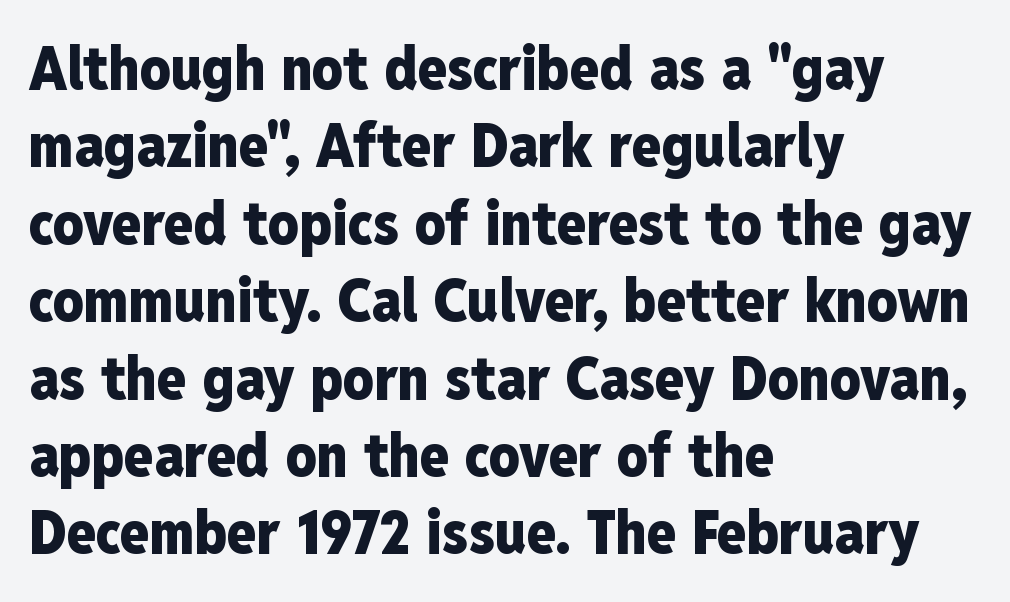
Q: Is the text bold? A: Yes.
Q: Is the text italic (slanted)? A: No, it is upright.
Q: Is the typeface a serif or a sans-serif typeface? A: Sans-serif.
Q: Is the text underlined? A: No.
Q: How is the paragraph aligned? A: Left-aligned.
Q: Is the spacing between letters normal or unusually wide? A: Normal.
Q: Is the spacing between lines tight, normal or loose? A: Normal.
Q: Width (condensed, normal, or wide)? A: Condensed.
Q: Stroke contrast? A: Low.
Q: x-height? A: Medium.
Q: Monospaced? A: No.
